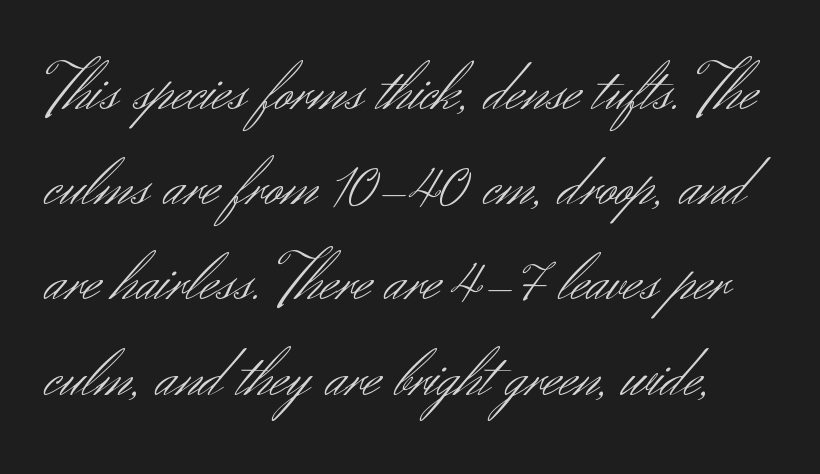
Q: Is the text bold? A: No.
Q: Is the text italic (slanted)? A: Yes.
Q: Is the typeface a serif or a sans-serif typeface? A: Sans-serif.
Q: Is the text underlined? A: No.
Q: Is the spacing between letters normal or unusually wide? A: Normal.
Q: Is the spacing between lines tight, normal or loose? A: Normal.
Q: Width (condensed, normal, or wide)? A: Normal.
Q: Stroke contrast? A: Medium.
Q: x-height? A: Small.
Q: Monospaced? A: No.
